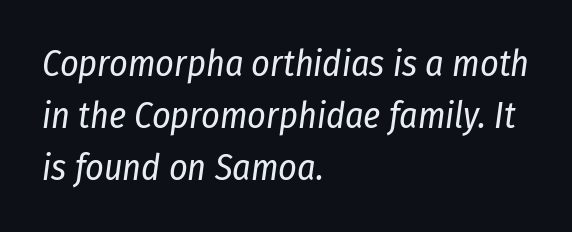
The image shows 36 px regular-weight, condensed type, italic (leaning right); set left-aligned, normal line spacing (1.44x), normal letter spacing, not underlined; low stroke contrast and a medium x-height.
